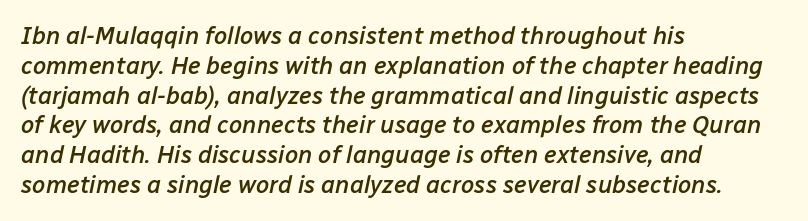
Q: Is the text bold? A: Semi-bold.
Q: Is the text italic (slanted)? A: Yes, it leans right by about 12 degrees.
Q: Is the text underlined? A: No.
Q: How is the paragraph aligned? A: Left-aligned.
Q: Is the spacing between letters normal or unusually wide? A: Normal.
